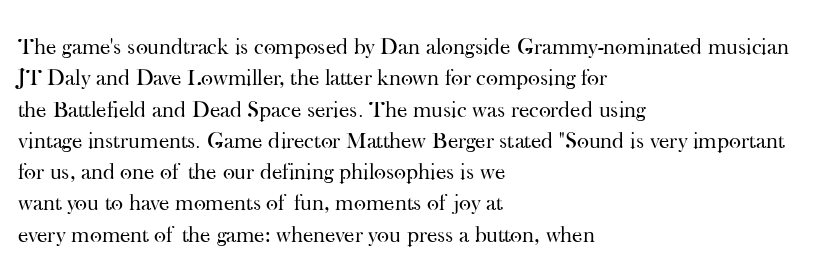
Q: Is the text bold? A: No.
Q: Is the text italic (slanted)? A: No, it is upright.
Q: Is the text underlined? A: No.
Q: How is the paragraph aligned? A: Left-aligned.
Q: Is the spacing between letters normal or unusually wide? A: Normal.
Q: Is the spacing between lines tight, normal or loose? A: Normal.
